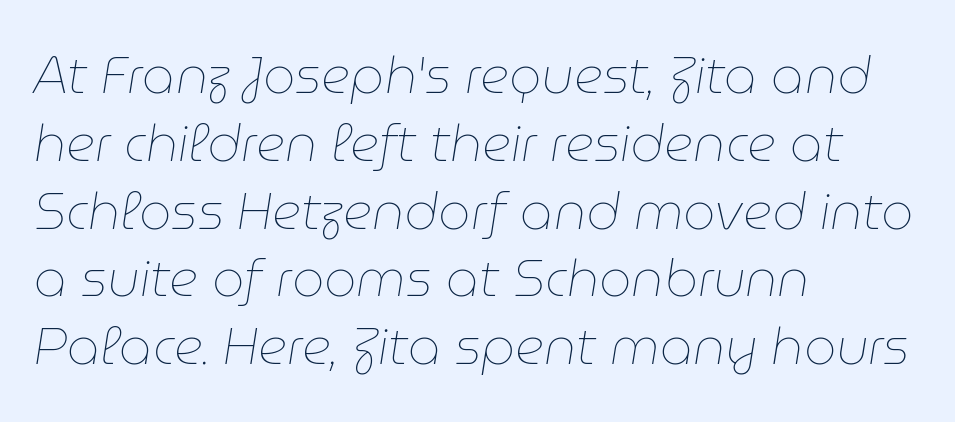
Do the characters align in a grid? No, the font is proportional. Compared with a centered layout, this one pins lines to the left instead. Emphasis-style slanted type is in use. Horizontal bands of white between lines are of average thickness. The horizontal fit of the characters is conventional and even. Each row of text sits above clean, open space.
